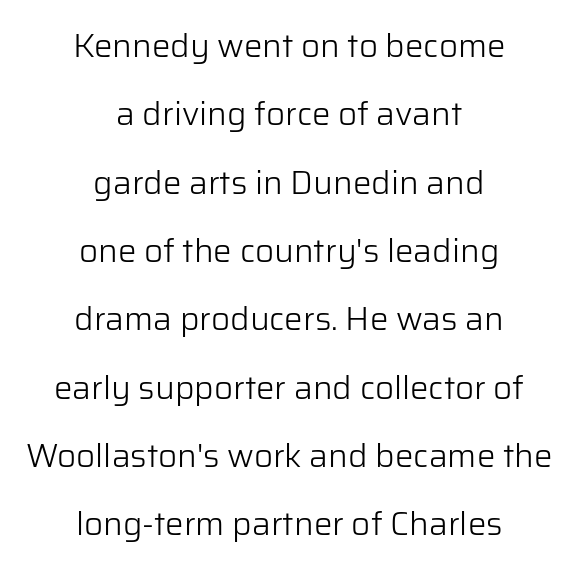
Standard letterfit; no display-style spreading of the glyphs. The paragraph has two soft edges and a firm central axis. Looks like regular typesetting: each glyph gets only the width it needs. Every character sits straight up, as roman type does. Look at the bottom of the vertical strokes: they stop flat, with no serifs. You could fit nearly another row in the gap between these rows.
